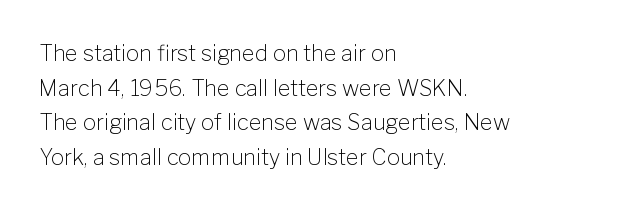
The image shows 22 px text type, upright; set left-aligned, normal line spacing (1.57x), normal letter spacing, not underlined.
